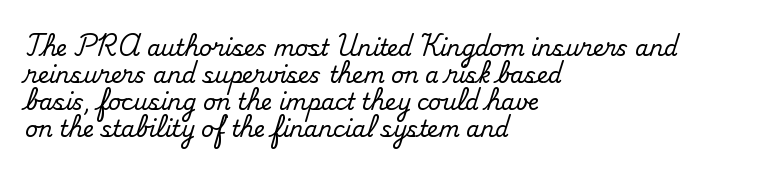
{"underline": "no", "align": "left", "line_spacing_ratio": 1.23, "letter_spacing": "normal", "letter_spacing_em": 0.0, "glyph_px": 22}
